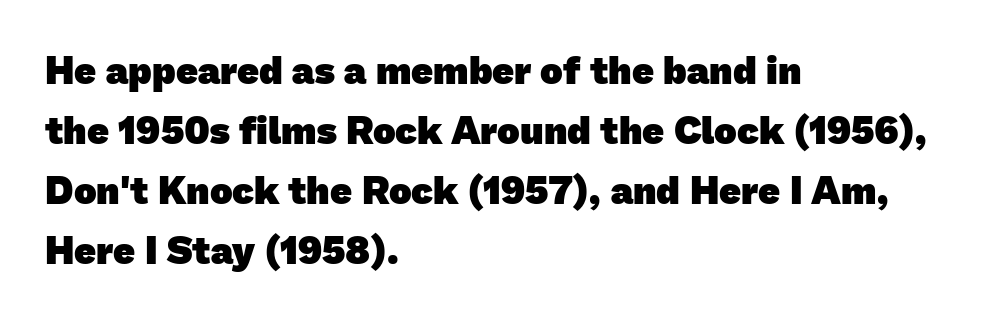
The letters carry no serifs — their stems end cleanly without finishing strokes. Typographic density is high because the face is bold. The face used here is rendered with its standard letterfit. Think of a printed novel: that variable character pitch is what you see here. Teacher's note: observe the even left margin — that is flush-left alignment.
